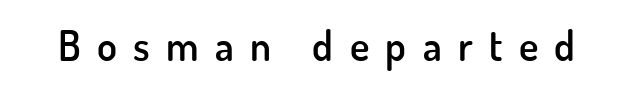
Q: Is the text bold? A: Semi-bold.
Q: Is the text italic (slanted)? A: No, it is upright.
Q: Is the typeface a serif or a sans-serif typeface? A: Sans-serif.
Q: Is the text underlined? A: No.
Q: Is the spacing between letters normal or unusually wide? A: Unusually wide.
Q: Width (condensed, normal, or wide)? A: Normal.
Q: Stroke contrast? A: Low.
Q: x-height? A: Small.
Q: Monospaced? A: No.
